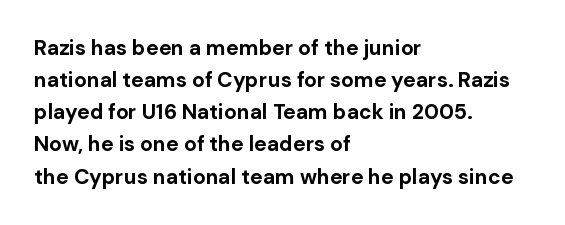
Tracking value appears to be zero — textbook default spacing. Is the type bold? Yes — the strokes are clearly thick and heavy. The block of text has a typical density, with ordinary space between rows. The rag falls on the right side of this text block. Words float on clear page, feet unadorned.
